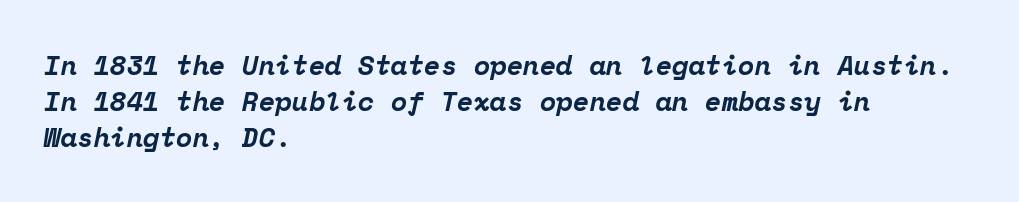
The image shows 27 px bold type, italic (leaning right); set left-aligned, normal line spacing (1.34x), normal letter spacing, not underlined.
